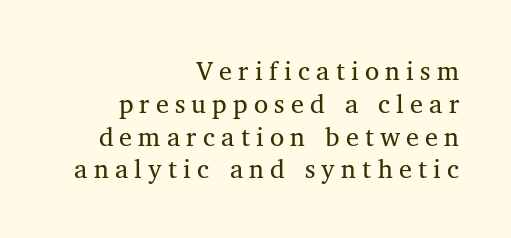
The image shows 26 px text type, upright; set right-aligned, normal line spacing (1.26x), unusually wide letter spacing (+0.24 em), not underlined.
